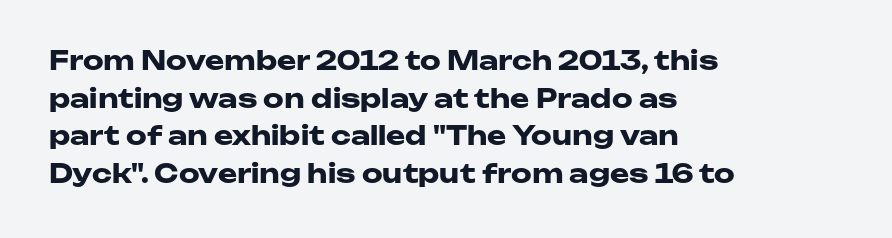
{"italic": "no", "bold": "yes", "underline": "no", "align": "left", "line_spacing": "normal", "line_spacing_ratio": 1.45, "letter_spacing": "normal", "letter_spacing_em": 0.0, "glyph_px": 26}
